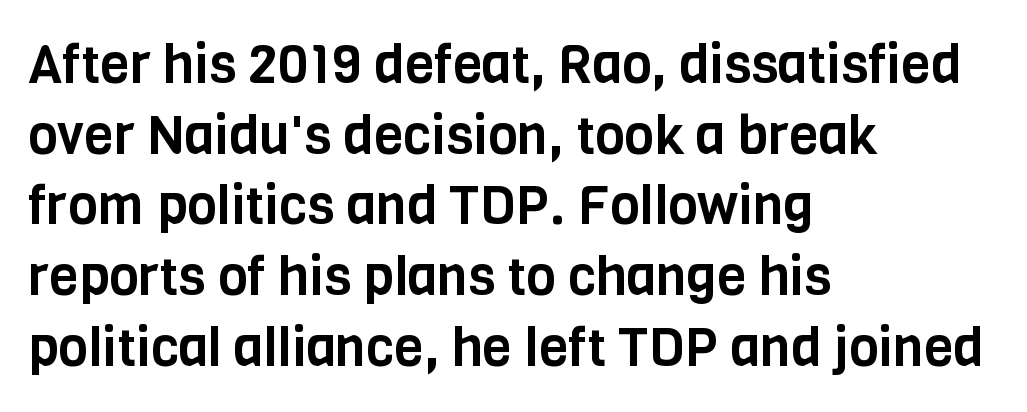
{"serif": "no", "italic": "no", "width": "condensed", "stroke_contrast": "low", "x_height": "large", "monospaced": "no", "underline": "no", "align": "left", "line_spacing": "normal", "line_spacing_ratio": 1.31, "letter_spacing": "normal", "letter_spacing_em": 0.0, "glyph_px": 54}
